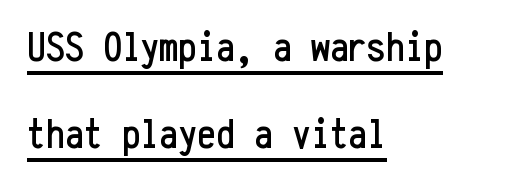
Does a line run under the words? Yes, clearly. Is there any slant? The stems are plumb. These lines are rendered in a fixed-pitch font. Spacing between characters is what you'd get straight out of the box. Each new line begins a long way beneath the previous one.
